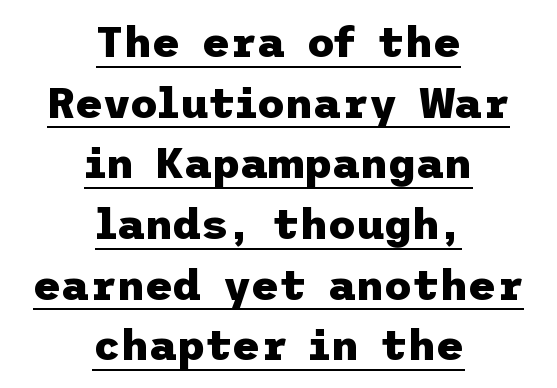
The image shows 43 px heavy sans-serif type, upright; set centered, normal line spacing (1.41x), normal letter spacing, underlined; low stroke contrast and a medium x-height.
